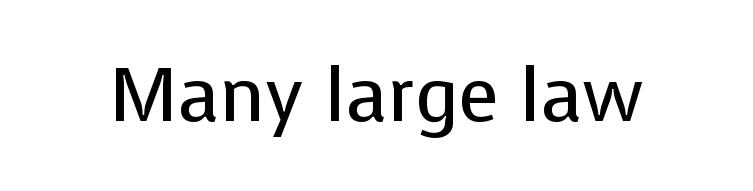
The image shows 75 px regular-weight sans-serif type, upright; set normal letter spacing, not underlined; low stroke contrast and a medium x-height.
